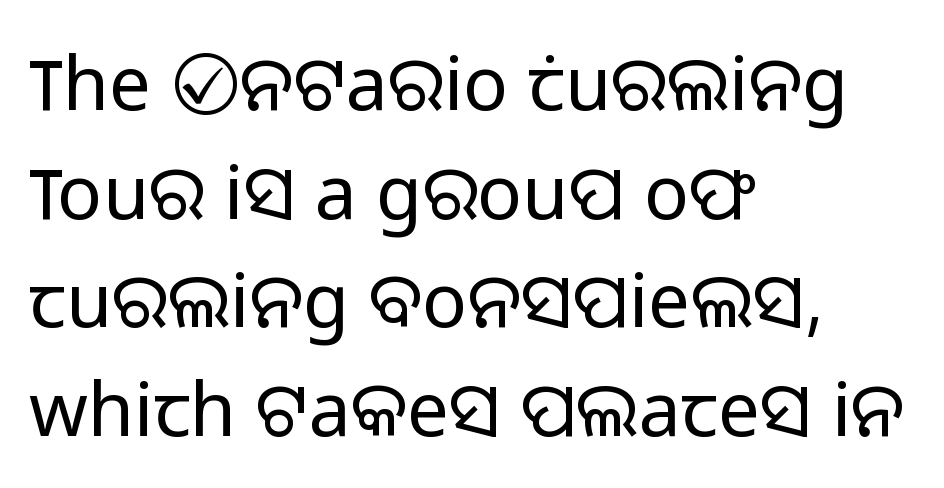
The image shows 75 px light sans-serif type, upright; set left-aligned, normal line spacing (1.45x), normal letter spacing, not underlined; low stroke contrast and a medium x-height.
